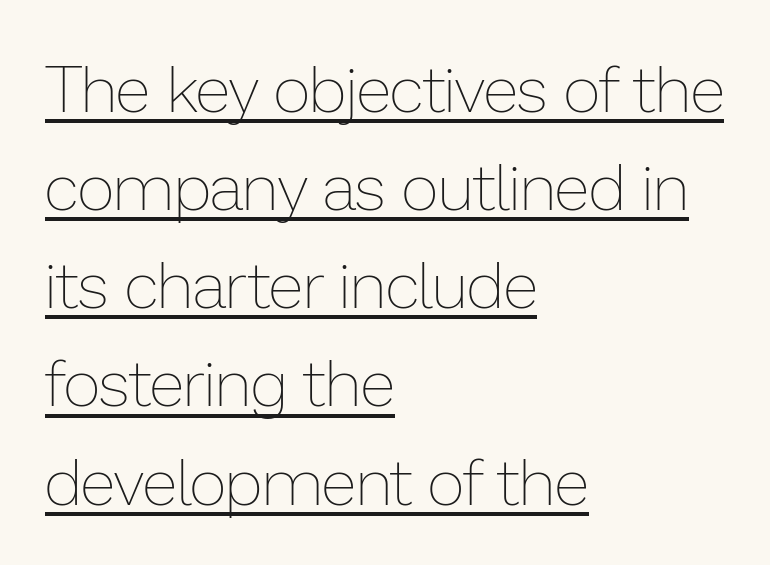
Between one letter and the next there's only the usual sliver of space. Posture: upright roman. Horizontal alignment here is leftward, the default for most running prose. Normally led — the rows are evenly, conventionally spaced.
